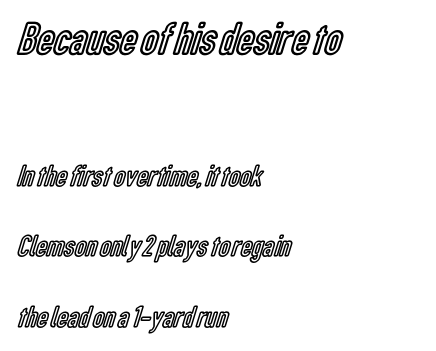
The image shows 47 px condensed type; set left-aligned, loose line spacing (2.28x), normal letter spacing, not underlined; the first (top) block is 1.52x larger; a medium x-height.
